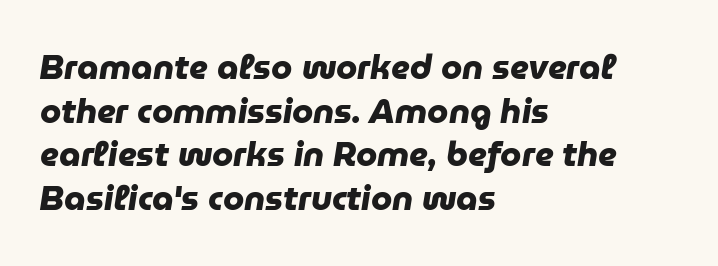
The image shows 34 px heavy sans-serif type; set left-aligned, normal line spacing (1.28x), normal letter spacing, not underlined; low stroke contrast and a medium x-height.
